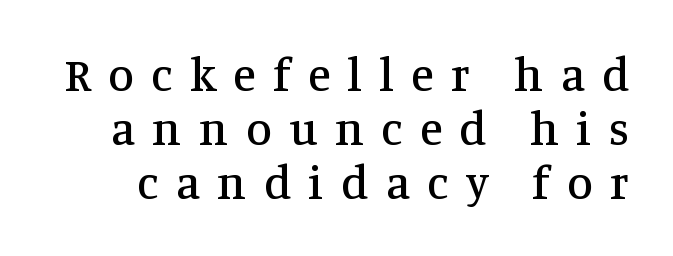
{"serif": "yes", "italic": "no", "width": "normal", "stroke_contrast": "medium", "x_height": "large", "monospaced": "no", "underline": "no", "line_spacing": "tight", "line_spacing_ratio": 1.15, "letter_spacing": "wide", "letter_spacing_em": 0.37, "glyph_px": 47}
